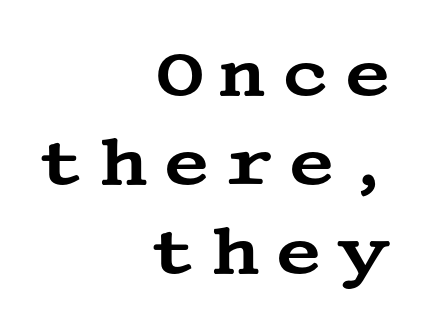
Q: Is the text italic (slanted)? A: No, it is upright.
Q: Is the typeface a serif or a sans-serif typeface? A: Serif.
Q: Is the text underlined? A: No.
Q: How is the paragraph aligned? A: Right-aligned.
Q: Is the spacing between letters normal or unusually wide? A: Unusually wide.
Q: Is the spacing between lines tight, normal or loose? A: Normal.
Q: Width (condensed, normal, or wide)? A: Wide.
Q: Stroke contrast? A: Medium.
Q: x-height? A: Large.
